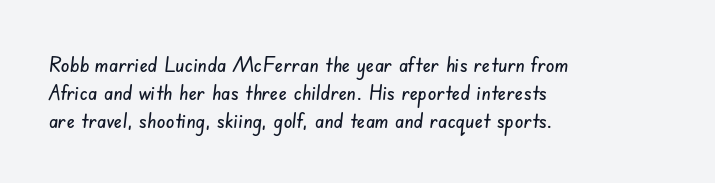
How are the letters spaced? Ordinarily, with no added tracking. The paragraph shown leans on its left margin. The vertical gap from one line to the next is medium. Just letters on the line, the space beneath them empty.
